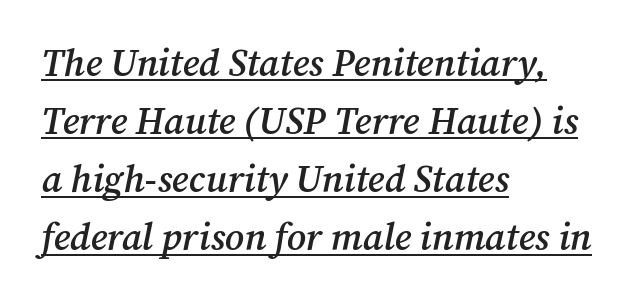
The rendering applies a slant to the glyphs. This rendering leaves character spacing at its baseline value. Each glyph is drawn with semibold strokes, heavier than normal yet not fully bold. Do the characters align in a grid? No, the font is proportional. Does a line run under the words? Yes, clearly. Letterform terminals end in serifs throughout the passage.
